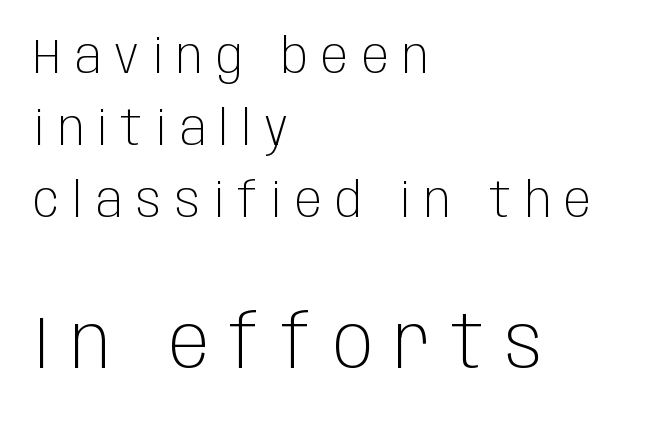
Stems and bowls with no extra thickness — not bold. The passage shown is typeset with a sans-serif family. In CSS terms this would be text-align: left. Interline gaps are of average width in this sample.
